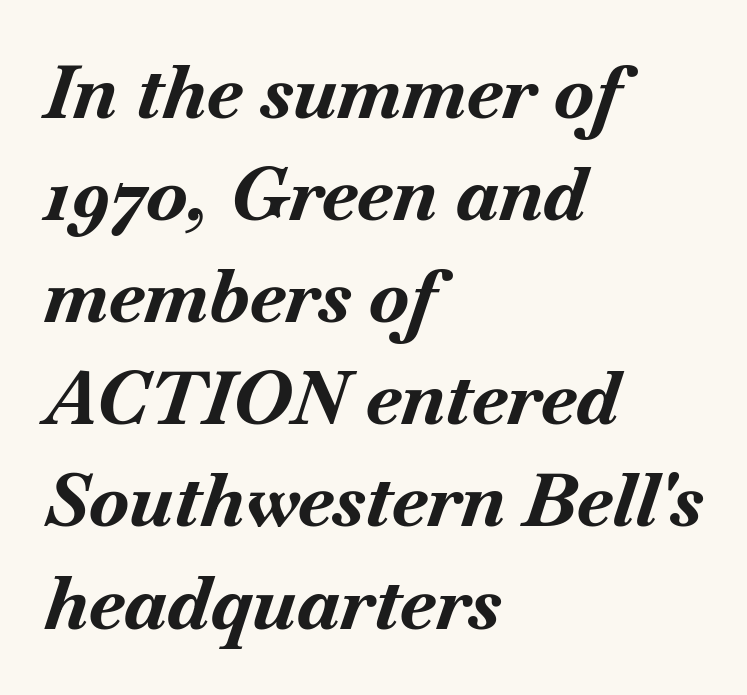
{"italic": "yes", "lean": "right", "slant_degrees": 18, "bold": "yes", "weight": "bold", "width": "normal", "stroke_contrast": "medium", "x_height": "small", "monospaced": "no", "underline": "no", "align": "left", "line_spacing": "normal", "line_spacing_ratio": 1.38, "letter_spacing": "normal", "letter_spacing_em": 0.0, "glyph_px": 74}
